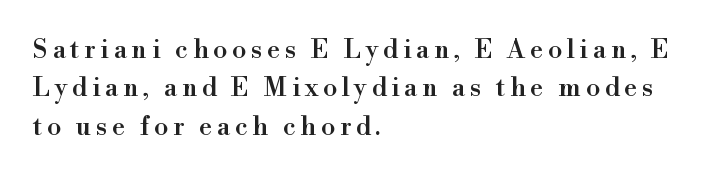
A roman cut, with each character standing at attention. The typesetter chose a ragged-right arrangement here. This sample keeps an unexceptional amount of space between lines. The passage shown is not underscored anywhere.
